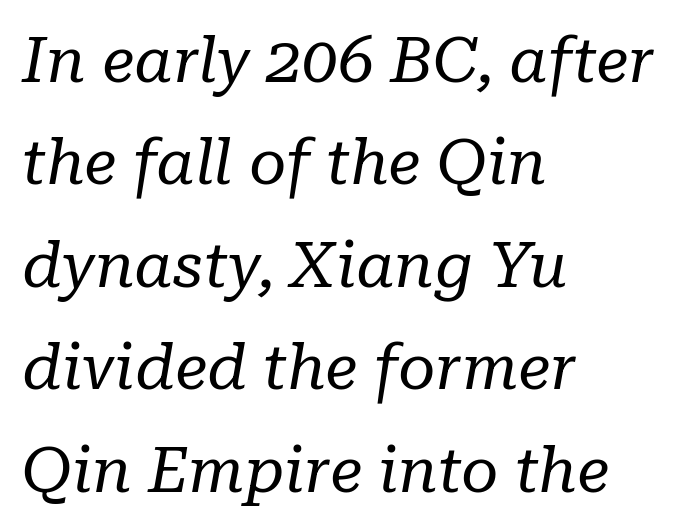
A student would call this left alignment; a typographer would say flush left, rag right. This sample uses plain, unmodified letter spacing. Here the designer chose a conventional face with non-uniform glyph widths. The glyphs look as if they've been sheared to an angle. Weight: not bold — regular or lighter.
